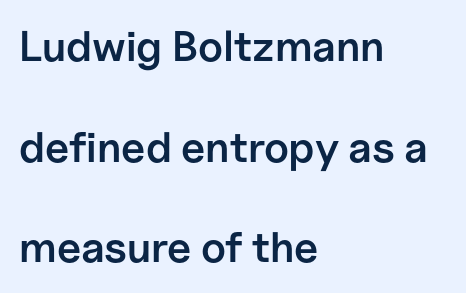
The image shows 43 px semibold sans-serif type, upright; set left-aligned, loose line spacing (2.34x), normal letter spacing, not underlined; low stroke contrast and a medium x-height.
